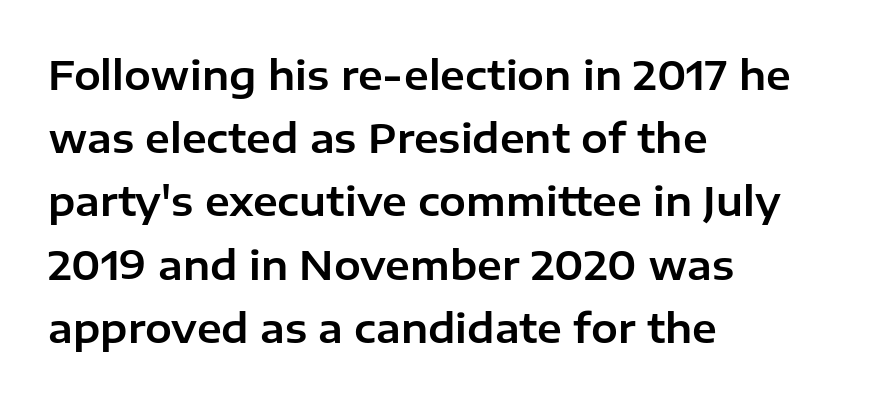
Vertically, the passage feels balanced, rows spaced as you'd expect. Ordinary non-slanted type is in use. Nobody drew a line under any word here. The rendering keeps characters at their native spacing. Line beginnings align vertically; line endings do not.
